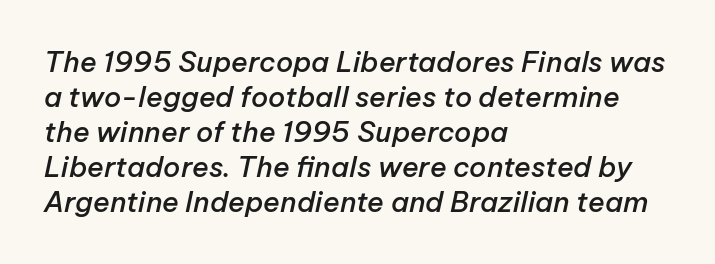
Q: Is the text bold? A: Semi-bold.
Q: Is the text italic (slanted)? A: Yes, it leans right by about 12 degrees.
Q: Is the text underlined? A: No.
Q: How is the paragraph aligned? A: Left-aligned.
Q: Is the spacing between letters normal or unusually wide? A: Normal.
Q: Is the spacing between lines tight, normal or loose? A: Normal.
Q: Width (condensed, normal, or wide)? A: Normal.
Q: Stroke contrast? A: Low.
Q: x-height? A: Medium.
Q: Monospaced? A: No.
